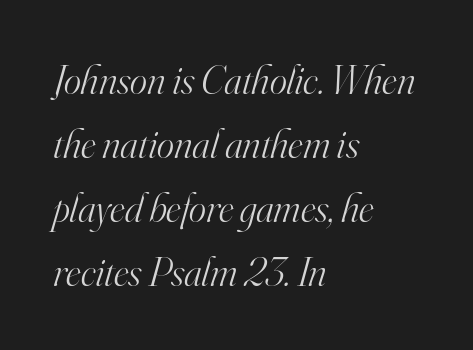
The image shows 41 px light serif type, italic (leaning right); set left-aligned, normal line spacing (1.56x), normal letter spacing, not underlined; high stroke contrast and a small x-height.
